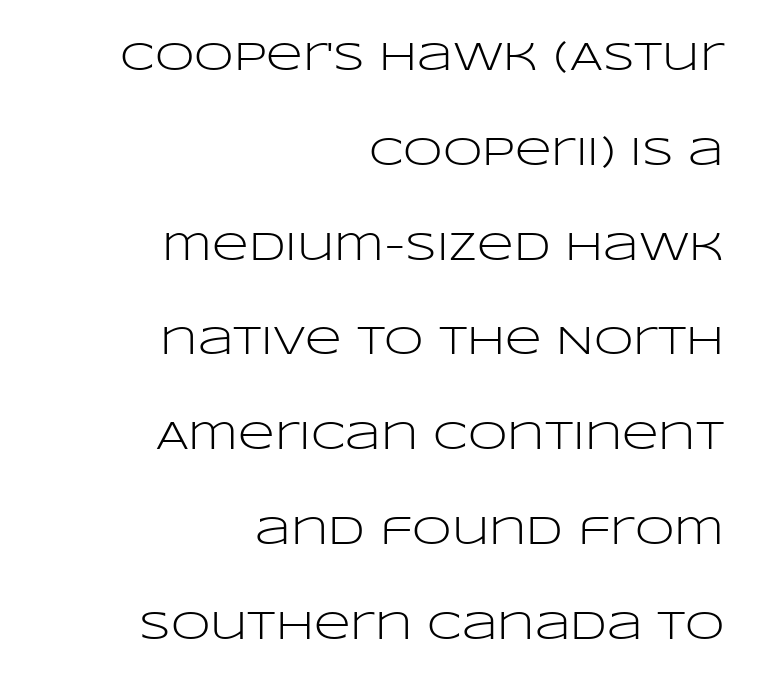
{"serif": "no", "italic": "no", "bold": "no", "weight": "light", "width": "wide", "stroke_contrast": "low", "x_height": "large", "monospaced": "no", "underline": "no", "align": "right", "line_spacing": "loose", "line_spacing_ratio": 2.37, "letter_spacing": "normal", "letter_spacing_em": 0.0, "glyph_px": 40}
